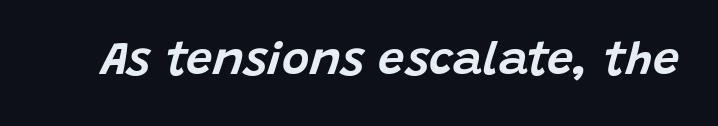
Nothing unusual about the tracking: characters are spaced as the font intends. These lines were composed using italics. You could not count columns in this text — the font is proportionally spaced. Type without underlining.
